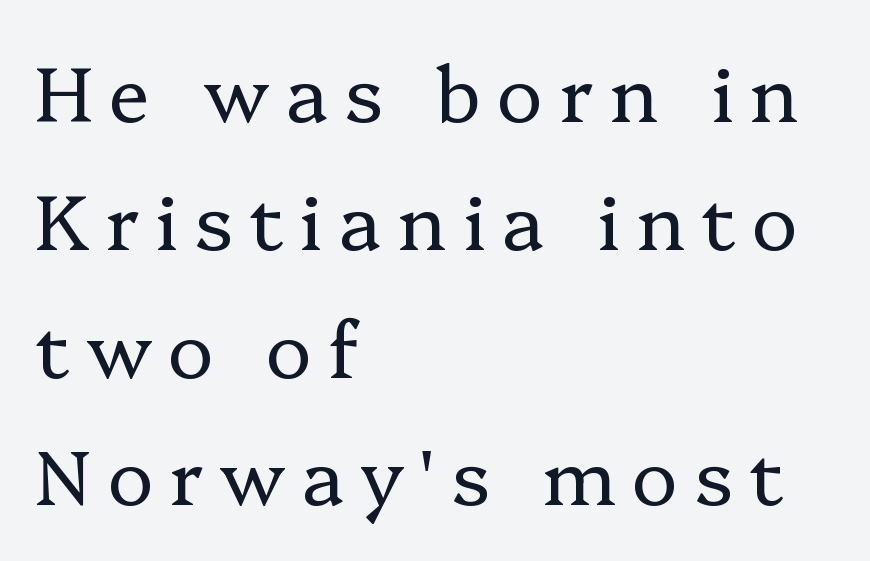
{"serif": "yes", "italic": "no", "bold": "no", "weight": "regular", "width": "normal", "stroke_contrast": "low", "x_height": "medium", "monospaced": "no", "underline": "no", "align": "left", "line_spacing": "normal", "line_spacing_ratio": 1.66, "letter_spacing": "wide", "letter_spacing_em": 0.21, "glyph_px": 77}
